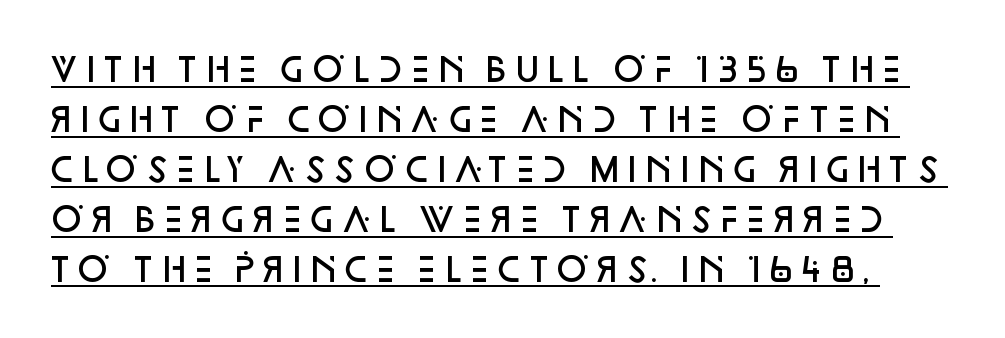
Q: Is the text bold? A: Semi-bold.
Q: Is the text italic (slanted)? A: No, it is upright.
Q: Is the typeface a serif or a sans-serif typeface? A: Sans-serif.
Q: Is the text underlined? A: Yes.
Q: Is the spacing between letters normal or unusually wide? A: Normal.
Q: Is the spacing between lines tight, normal or loose? A: Normal.
Q: Width (condensed, normal, or wide)? A: Normal.
Q: Stroke contrast? A: Low.
Q: x-height? A: Large.
Q: Monospaced? A: No.
